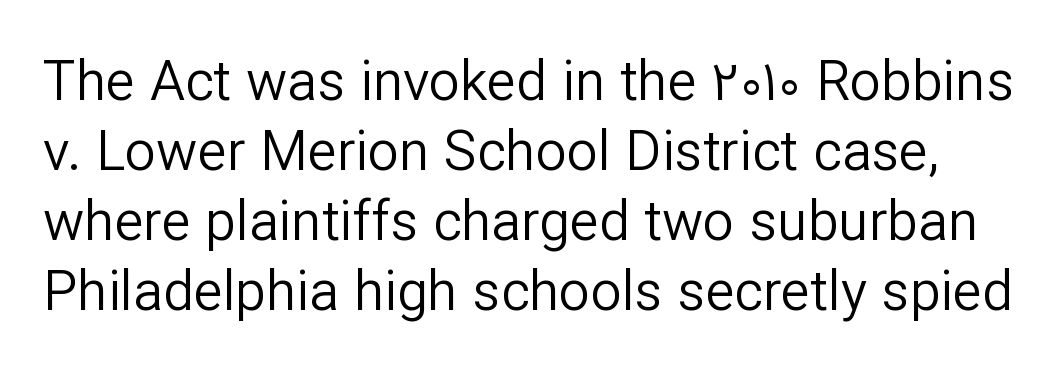
Weight: regular or lighter. Examine the stroke ends and you'll find no serifs. Inter-character spacing is left at the font's built-in metrics. How would I describe the line gaps? Plain and ordinary. A roman cut, with each character standing at attention.
